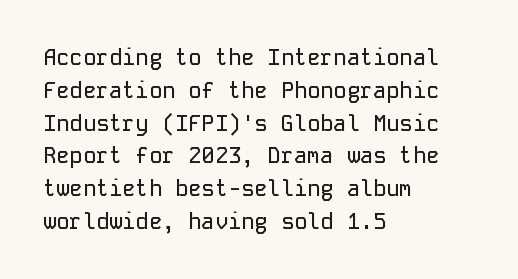
The specimen omits any rule beneath the text block's lines. Is the letter spacing exaggerated? No — it looks like the ordinary default. The typography opts for an upright posture over an oblique one. The rag falls on the right side of this text block. Baseline-to-baseline distance is the conventional proportion of letter height.
